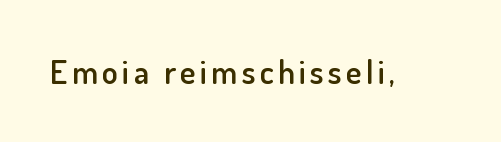
Q: Is the text bold? A: Semi-bold.
Q: Is the text italic (slanted)? A: No, it is upright.
Q: Is the typeface a serif or a sans-serif typeface? A: Sans-serif.
Q: Is the text underlined? A: No.
Q: Width (condensed, normal, or wide)? A: Normal.
Q: Stroke contrast? A: Low.
Q: x-height? A: Small.
Q: Monospaced? A: No.
